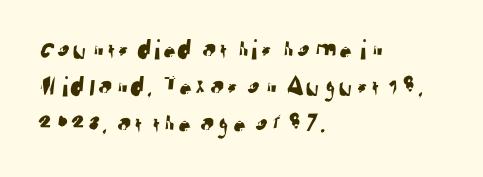
Q: Is the typeface a serif or a sans-serif typeface? A: Sans-serif.
Q: Is the text underlined? A: No.
Q: How is the paragraph aligned? A: Left-aligned.
Q: Is the spacing between letters normal or unusually wide? A: Normal.
Q: Is the spacing between lines tight, normal or loose? A: Normal.
Q: Width (condensed, normal, or wide)? A: Normal.
Q: Stroke contrast? A: Low.
Q: x-height? A: Medium.
Q: Monospaced? A: No.
